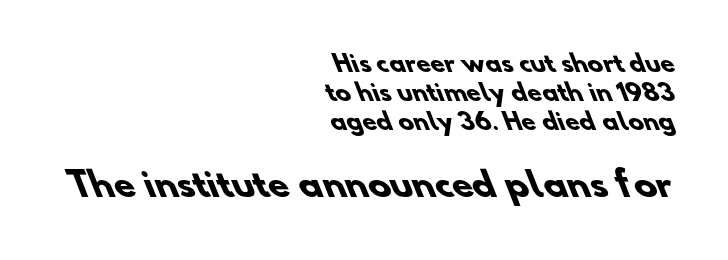
The emphasis by scale lands on block number two, below. Emphasis by weight is at full strength: bold. Decoration check: the copy has no underline. Is this a sans? Yes — the strokes have no serifs. This sample has the flowing, uneven cadence of proportional lettering.
